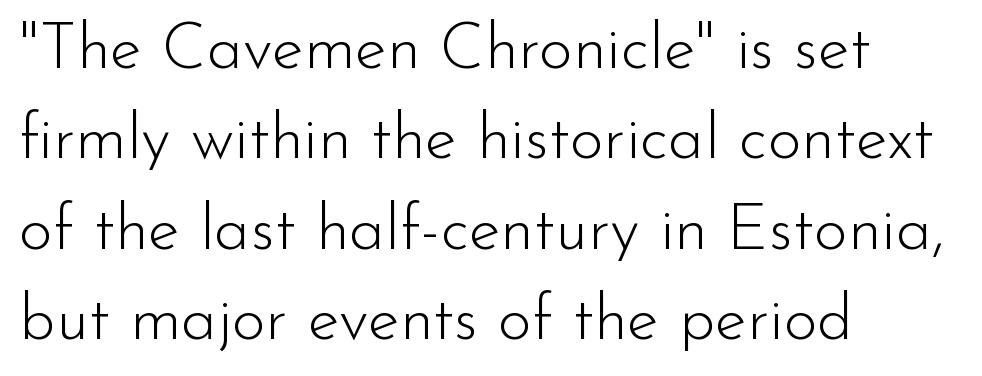
Is this a heavy cut? Hardly; it is regular or lighter. Nope, no serifs anywhere on these letters. A normal amount of white space separates one row of letters from the next. Compared with a centered layout, this one pins lines to the left instead. Characters follow at the spacing the type designer built in.
